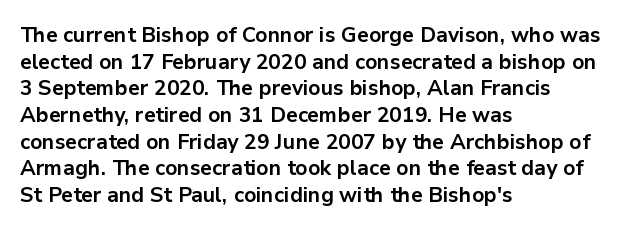
{"italic": "no", "bold": "yes", "underline": "no", "align": "left", "line_spacing": "normal", "line_spacing_ratio": 1.27, "letter_spacing": "normal", "letter_spacing_em": 0.0, "glyph_px": 21}
